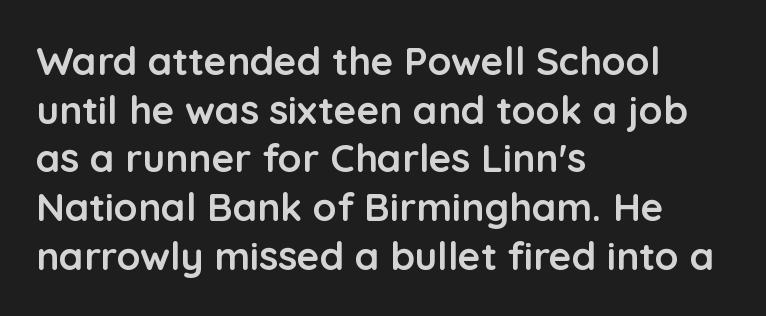
Q: Is the text bold? A: Yes.
Q: Is the text italic (slanted)? A: No, it is upright.
Q: Is the typeface a serif or a sans-serif typeface? A: Sans-serif.
Q: Is the text underlined? A: No.
Q: How is the paragraph aligned? A: Left-aligned.
Q: Is the spacing between letters normal or unusually wide? A: Normal.
Q: Is the spacing between lines tight, normal or loose? A: Normal.
Q: Width (condensed, normal, or wide)? A: Normal.
Q: Stroke contrast? A: Low.
Q: x-height? A: Medium.
Q: Monospaced? A: No.
